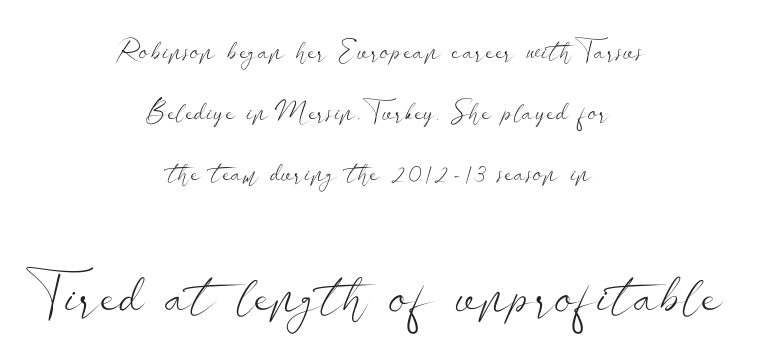
{"serif": "no", "bold": "no", "weight": "light", "width": "wide", "stroke_contrast": "low", "x_height": "small", "monospaced": "no", "underline": "no", "align": "center", "line_spacing": "loose", "line_spacing_ratio": 2.18, "letter_spacing": "normal", "letter_spacing_em": 0.0, "larger_block": "second", "size_ratio": 2.04, "glyph_px": 57}
